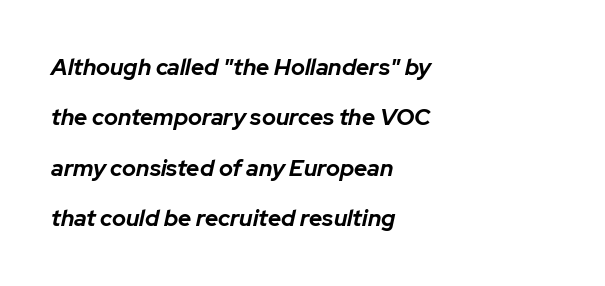
The image shows 23 px bold type, italic (leaning right); set left-aligned, loose line spacing (2.19x), normal letter spacing, not underlined.
